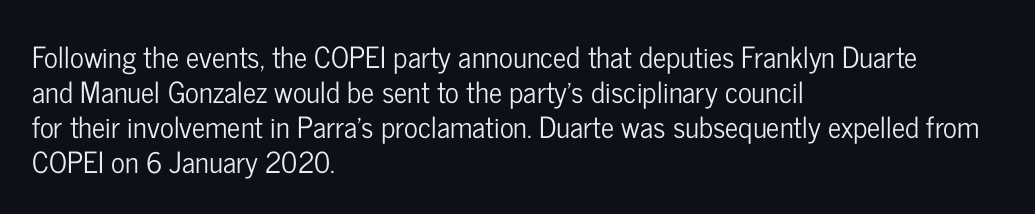
The image shows 29 px condensed sans-serif type, upright; set left-aligned, line spacing 1.21x, normal letter spacing, not underlined; low stroke contrast and a medium x-height.
